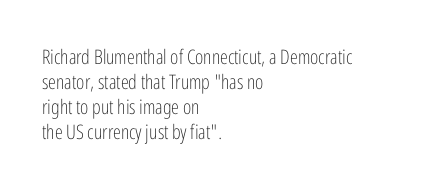
Underline: absent. These glyphs show unthickened strokes, regular width or finer. The leading is moderate, giving the passage an even texture. Upright lettering throughout.
